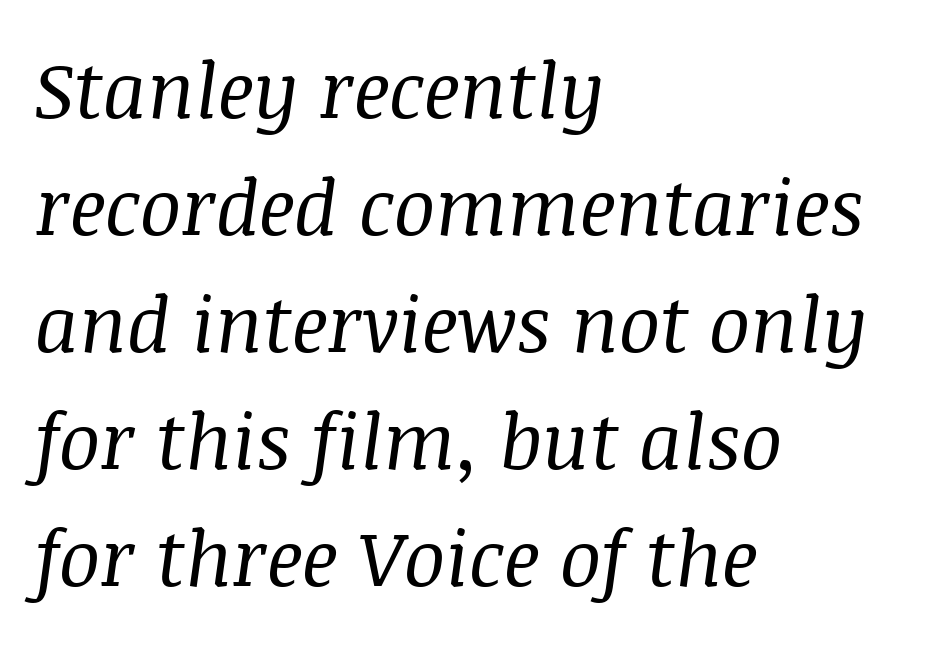
{"serif": "yes", "italic": "yes", "lean": "right", "slant_degrees": 8, "bold": "no", "weight": "regular", "width": "normal", "stroke_contrast": "medium", "x_height": "large", "monospaced": "no", "underline": "no", "align": "left", "line_spacing": "normal", "line_spacing_ratio": 1.52, "letter_spacing": "normal", "letter_spacing_em": 0.0, "glyph_px": 77}
